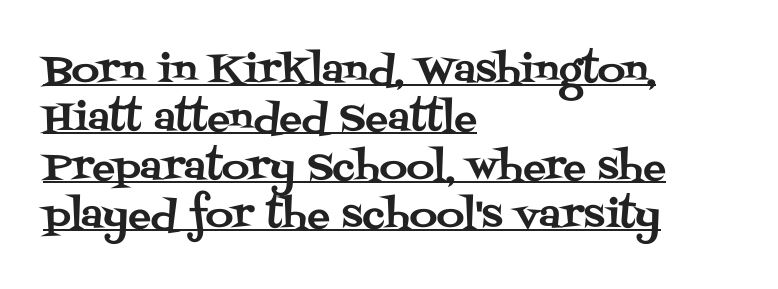
The image shows 38 px serif type, upright; set left-aligned, normal line spacing (1.27x), normal letter spacing, underlined; medium stroke contrast and a large x-height.
